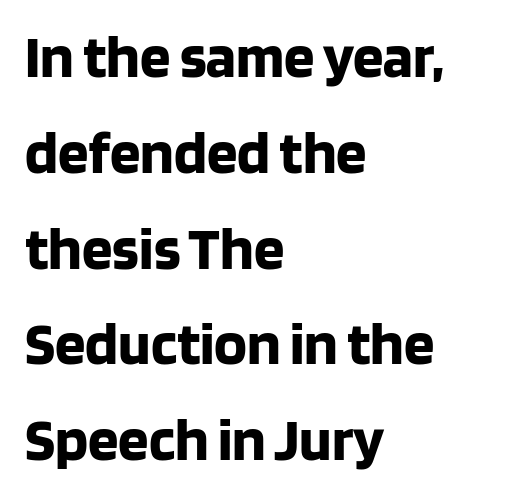
The setting favours the left margin, as ordinary paragraphs usually do. A roman cut, with each character standing at attention. Weight: bold. This sample uses a sans-serif face.
